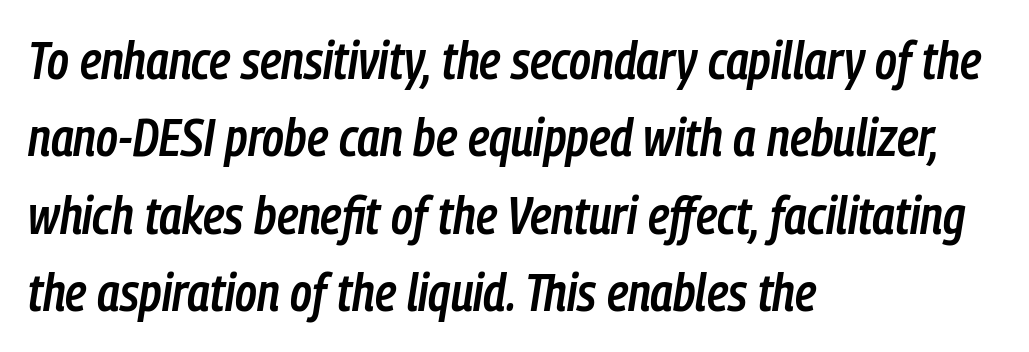
Is there much room between lines? A standard amount, neither cramped nor airy. Every character sits at an angle, as italics do. Spacing between characters is what you'd get straight out of the box. In CSS terms this would be text-align: left. Is the type bold? Partly — it's a semibold, heavier than regular but not fully bold.
